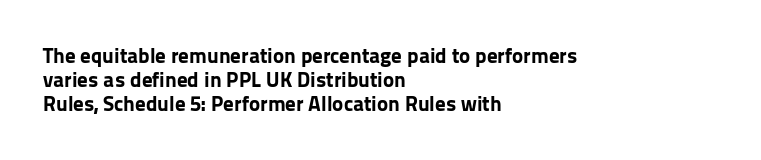
{"italic": "no", "bold": "yes", "underline": "no", "align": "left", "line_spacing": "tight", "line_spacing_ratio": 1.14, "letter_spacing": "normal", "letter_spacing_em": 0.0, "glyph_px": 21}
